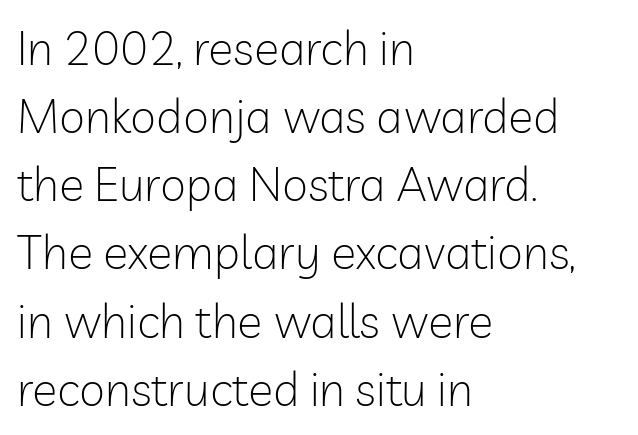
Looks like regular typesetting: each glyph gets only the width it needs. Successive baselines arrive at the customary interval. The passage shown is not bold in any degree. The compositor pushed each line to the left boundary.
